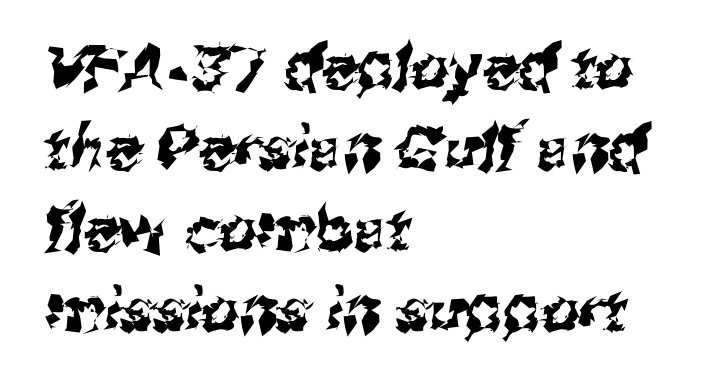
{"serif": "no", "width": "normal", "stroke_contrast": "medium", "x_height": "medium", "monospaced": "no", "underline": "no", "align": "left", "line_spacing": "normal", "line_spacing_ratio": 1.35, "letter_spacing": "normal", "letter_spacing_em": 0.0, "glyph_px": 60}
